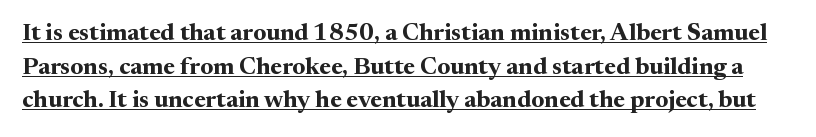
{"italic": "no", "bold": "yes", "underline": "yes", "line_spacing": "normal", "line_spacing_ratio": 1.4, "letter_spacing": "normal", "letter_spacing_em": 0.0, "glyph_px": 24}
